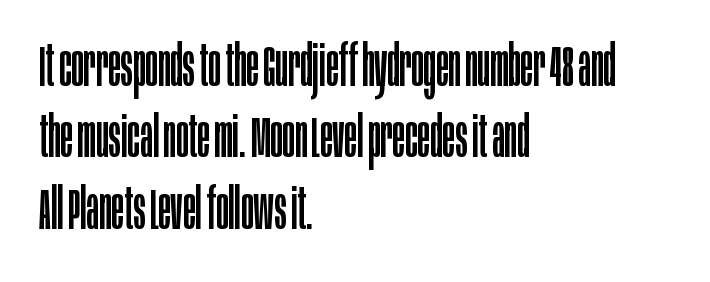
{"serif": "no", "italic": "no", "bold": "no", "weight": "regular", "width": "condensed", "stroke_contrast": "low", "x_height": "large", "monospaced": "no", "underline": "no", "align": "left", "line_spacing_ratio": 1.23, "letter_spacing": "normal", "letter_spacing_em": 0.0, "glyph_px": 58}
